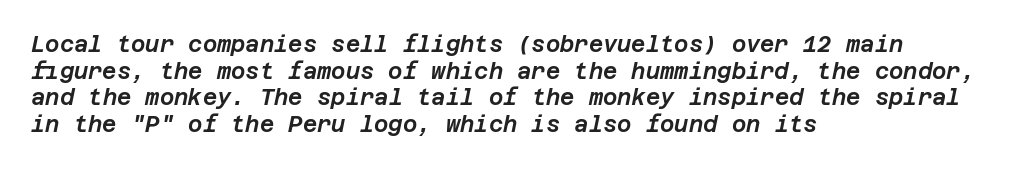
{"italic": "yes", "lean": "right", "slant_degrees": 12, "underline": "no", "align": "left", "line_spacing_ratio": 1.21, "letter_spacing": "normal", "letter_spacing_em": 0.0, "glyph_px": 22}
